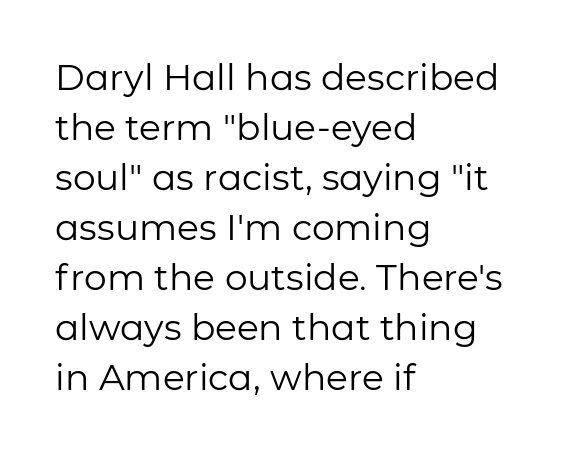
If you drew a line through each stem, it would be perfectly vertical. The passage shown is typeset with a sans-serif family. Leading: standard. Weight: not bold — regular or lighter. The passage is arranged the way most books set body copy — flush left. Bare-footed words on every line.
